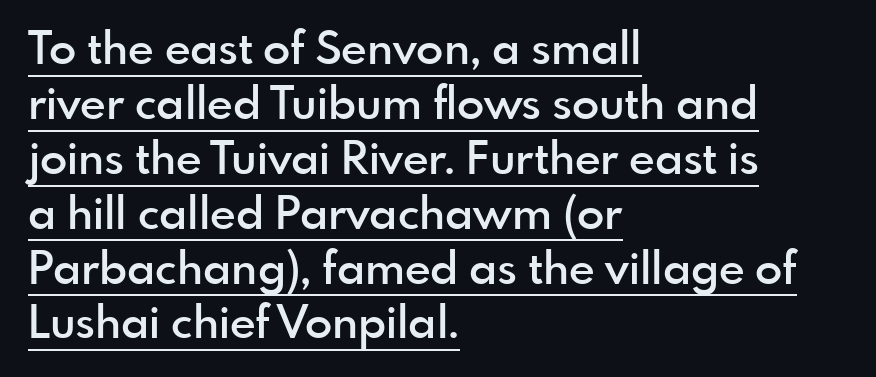
The image shows 45 px semibold sans-serif type, upright; set left-aligned, line spacing 1.22x, normal letter spacing, underlined; a small x-height.
